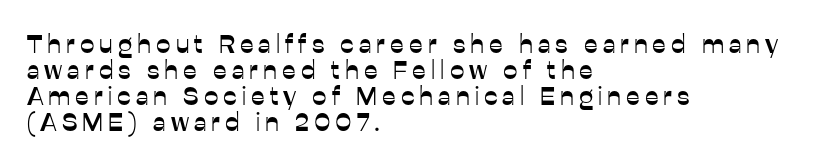
Q: Is the text italic (slanted)? A: No, it is upright.
Q: Is the text underlined? A: No.
Q: How is the paragraph aligned? A: Left-aligned.
Q: Is the spacing between lines tight, normal or loose? A: Tight.
